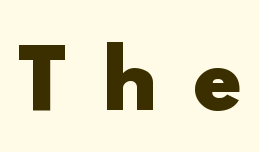
{"serif": "no", "italic": "no", "bold": "yes", "weight": "heavy", "width": "normal", "x_height": "small", "monospaced": "no", "underline": "no", "letter_spacing": "wide", "letter_spacing_em": 0.48, "glyph_px": 79}
